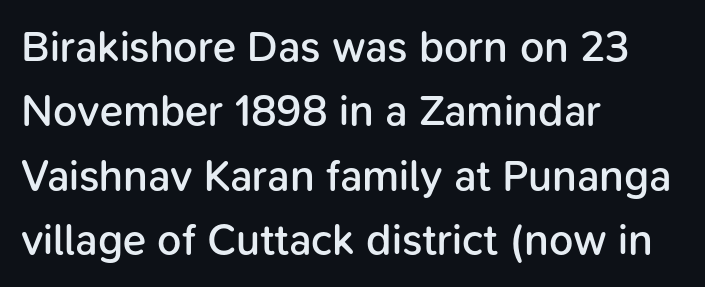
Q: Is the text bold? A: Semi-bold.
Q: Is the text italic (slanted)? A: No, it is upright.
Q: Is the typeface a serif or a sans-serif typeface? A: Sans-serif.
Q: Is the text underlined? A: No.
Q: How is the paragraph aligned? A: Left-aligned.
Q: Is the spacing between letters normal or unusually wide? A: Normal.
Q: Is the spacing between lines tight, normal or loose? A: Normal.
Q: Width (condensed, normal, or wide)? A: Normal.
Q: Stroke contrast? A: Low.
Q: x-height? A: Medium.
Q: Monospaced? A: No.
